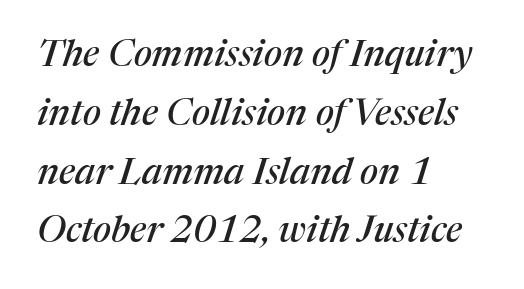
Q: Is the text italic (slanted)? A: Yes, it leans right by about 17 degrees.
Q: Is the typeface a serif or a sans-serif typeface? A: Serif.
Q: Is the text underlined? A: No.
Q: How is the paragraph aligned? A: Left-aligned.
Q: Is the spacing between letters normal or unusually wide? A: Normal.
Q: Is the spacing between lines tight, normal or loose? A: Normal.
Q: Width (condensed, normal, or wide)? A: Normal.
Q: Stroke contrast? A: Medium.
Q: x-height? A: Medium.
Q: Monospaced? A: No.
